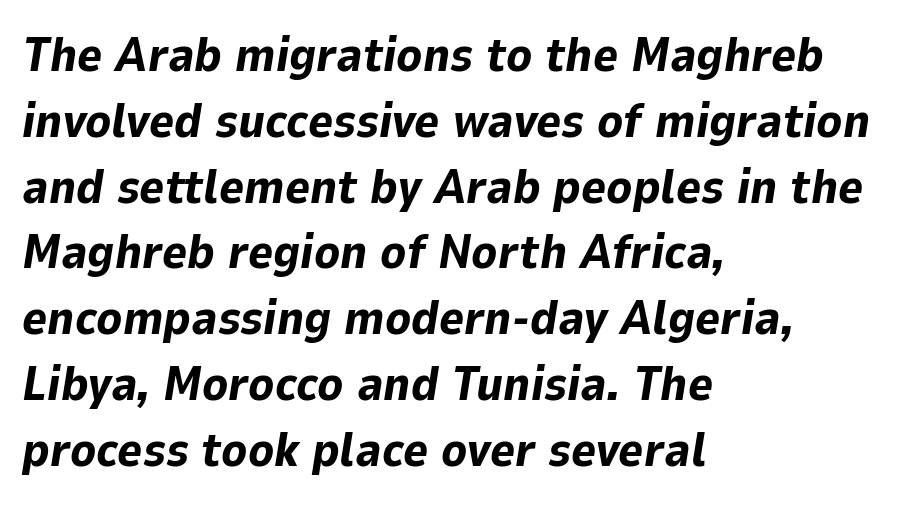
Q: Is the text bold? A: Yes.
Q: Is the text italic (slanted)? A: Yes, it leans right by about 9 degrees.
Q: Is the text underlined? A: No.
Q: How is the paragraph aligned? A: Left-aligned.
Q: Is the spacing between letters normal or unusually wide? A: Normal.
Q: Is the spacing between lines tight, normal or loose? A: Normal.
Q: Width (condensed, normal, or wide)? A: Normal.
Q: Stroke contrast? A: Low.
Q: x-height? A: Medium.
Q: Monospaced? A: No.
